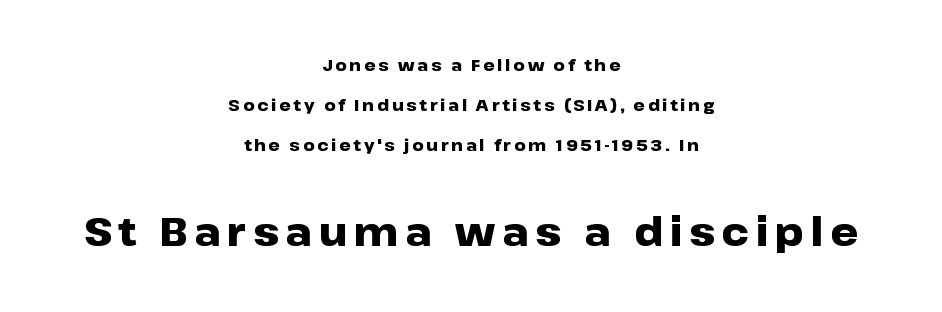
The image shows 39 px heavy, wide sans-serif type, upright; set centered, loose line spacing (2.5x), not underlined; the second (bottom) block is 2.44x larger; low stroke contrast and a medium x-height.
